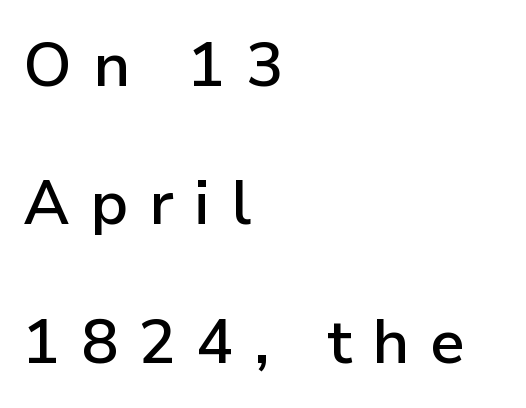
The type sits square on the baseline with zero lean. Quick note: interline space is abundant. Weight check: semibold — heavier than regular, not quite bold. Clear beneath every line of the passage.
